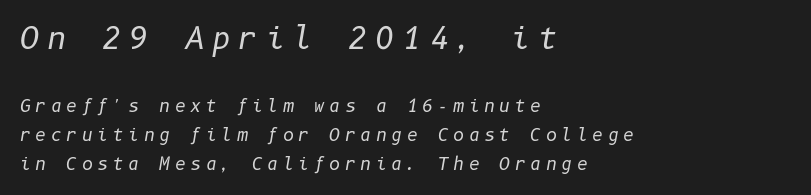
Normally led — the rows are evenly, conventionally spaced. The specimen omits any rule beneath the text block's lines. No heavy texture on the line: the type isn't bold. Students, note that the glyphs here are deliberately spaced far apart. A typesetter would mark this as italic.
